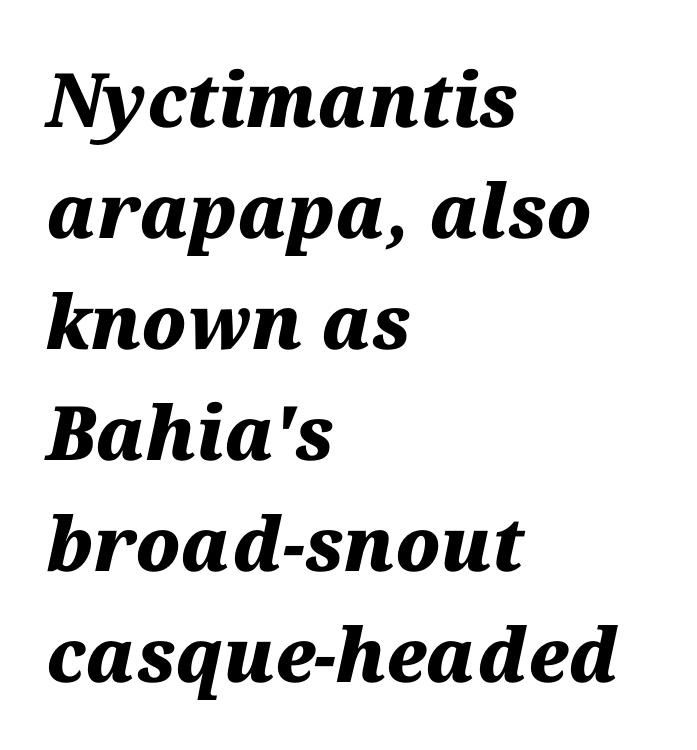
The gaps between neighbouring characters are ordinary and unremarkable. Yep, that's italic — everything's leaning. What weight is shown? A full bold with thick strokes. The lines are quadded left. Is there much room between lines? A standard amount, neither cramped nor airy.
